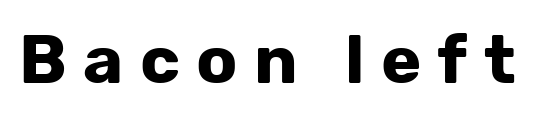
{"serif": "no", "italic": "no", "bold": "yes", "weight": "bold", "width": "normal", "stroke_contrast": "low", "x_height": "medium", "monospaced": "no", "underline": "no", "letter_spacing": "wide", "letter_spacing_em": 0.24, "glyph_px": 68}
